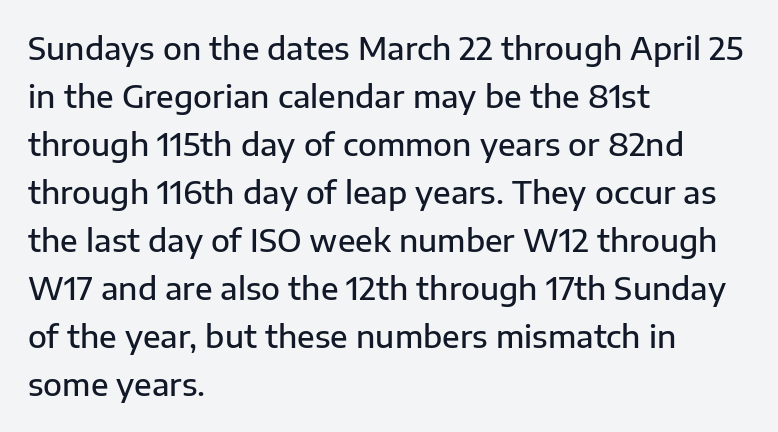
{"serif": "no", "italic": "no", "bold": "semi", "weight": "semibold", "width": "normal", "stroke_contrast": "low", "x_height": "medium", "monospaced": "no", "underline": "no", "align": "left", "line_spacing": "normal", "line_spacing_ratio": 1.55, "letter_spacing": "normal", "letter_spacing_em": 0.0, "glyph_px": 31}
